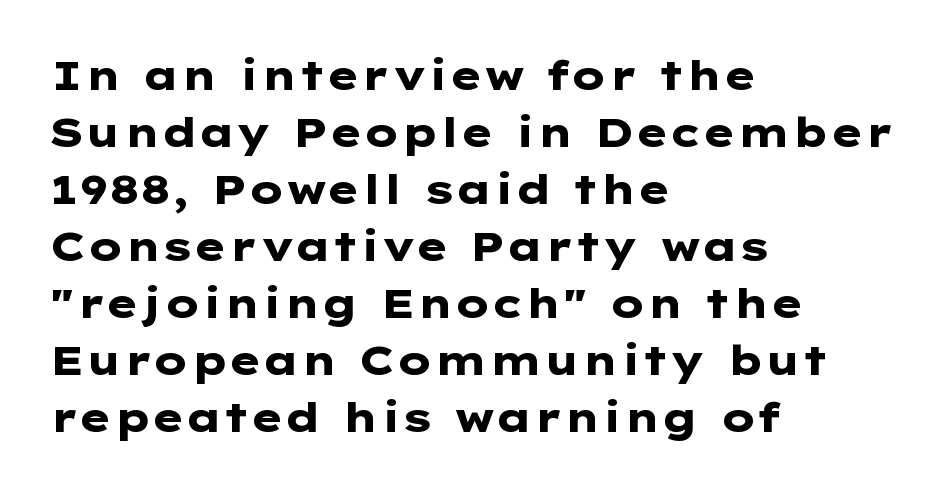
Q: Is the text bold? A: Yes.
Q: Is the text italic (slanted)? A: No, it is upright.
Q: Is the typeface a serif or a sans-serif typeface? A: Sans-serif.
Q: Is the text underlined? A: No.
Q: How is the paragraph aligned? A: Left-aligned.
Q: Is the spacing between letters normal or unusually wide? A: Normal.
Q: Is the spacing between lines tight, normal or loose? A: Normal.
Q: Width (condensed, normal, or wide)? A: Wide.
Q: Stroke contrast? A: Low.
Q: x-height? A: Medium.
